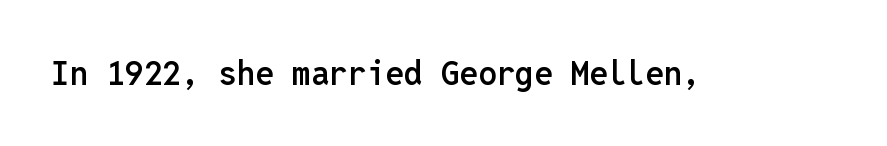
The image shows 33 px semibold sans-serif type, upright, monospaced; set normal letter spacing, not underlined; low stroke contrast and a medium x-height.
